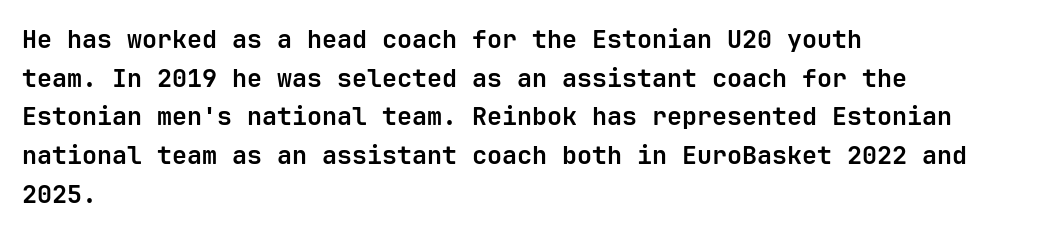
Q: Is the text bold? A: Yes.
Q: Is the text italic (slanted)? A: No, it is upright.
Q: Is the text underlined? A: No.
Q: How is the paragraph aligned? A: Left-aligned.
Q: Is the spacing between letters normal or unusually wide? A: Normal.
Q: Is the spacing between lines tight, normal or loose? A: Normal.
